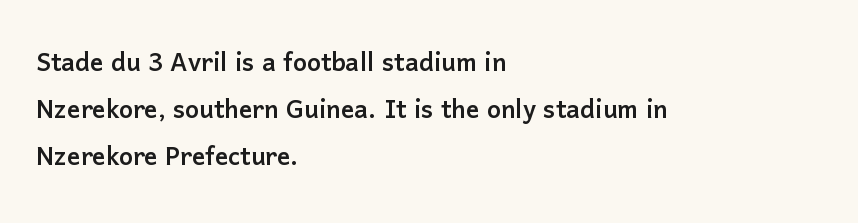
{"serif": "no", "italic": "no", "width": "normal", "stroke_contrast": "low", "x_height": "medium", "monospaced": "no", "underline": "no", "align": "left", "line_spacing": "normal", "line_spacing_ratio": 1.42, "letter_spacing": "normal", "letter_spacing_em": 0.0, "glyph_px": 33}
